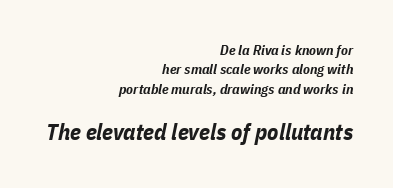
The image shows 23 px bold type, italic (leaning right); set right-aligned, normal line spacing (1.38x), normal letter spacing, not underlined; the second (bottom) block is 1.64x larger.
